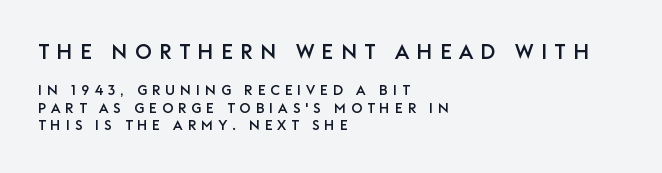
Q: Is the text italic (slanted)? A: No, it is upright.
Q: Is the text underlined? A: No.
Q: How is the paragraph aligned? A: Left-aligned.
Q: Is the spacing between letters normal or unusually wide? A: Unusually wide.
Q: Is the spacing between lines tight, normal or loose? A: Normal.
Q: Which block of text is set in a larger size, the first (top) or the second (bottom)? A: The first (top) one.
